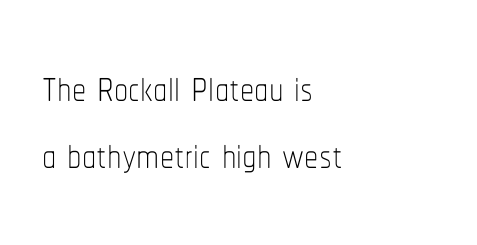
Q: Is the text bold? A: No.
Q: Is the text italic (slanted)? A: No, it is upright.
Q: Is the text underlined? A: No.
Q: How is the paragraph aligned? A: Left-aligned.
Q: Is the spacing between letters normal or unusually wide? A: Normal.
Q: Width (condensed, normal, or wide)? A: Condensed.
Q: Stroke contrast? A: Low.
Q: x-height? A: Medium.
Q: Monospaced? A: No.
